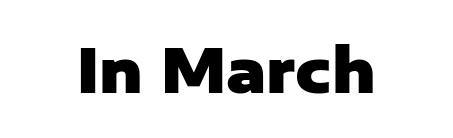
Q: Is the text bold? A: Yes.
Q: Is the text italic (slanted)? A: No, it is upright.
Q: Is the typeface a serif or a sans-serif typeface? A: Sans-serif.
Q: Is the text underlined? A: No.
Q: Is the spacing between letters normal or unusually wide? A: Normal.
Q: Width (condensed, normal, or wide)? A: Normal.
Q: Stroke contrast? A: Low.
Q: x-height? A: Medium.
Q: Monospaced? A: No.
